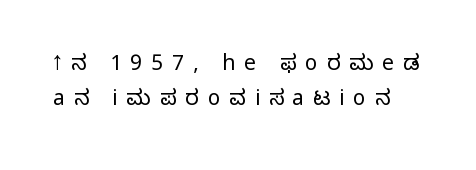
{"italic": "no", "bold": "no", "underline": "no", "line_spacing": "normal", "line_spacing_ratio": 1.66, "letter_spacing": "wide", "letter_spacing_em": 0.42, "glyph_px": 21}
